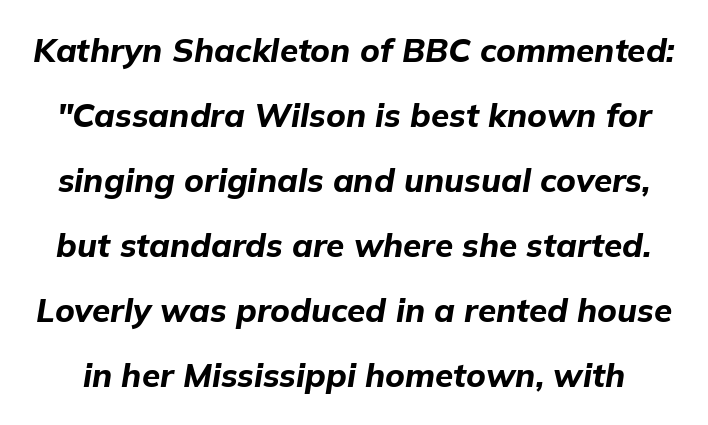
Q: Is the text bold? A: Yes.
Q: Is the text italic (slanted)? A: Yes, it leans right by about 9 degrees.
Q: Is the text underlined? A: No.
Q: Is the spacing between letters normal or unusually wide? A: Normal.
Q: Is the spacing between lines tight, normal or loose? A: Loose.
Q: Width (condensed, normal, or wide)? A: Normal.
Q: Stroke contrast? A: Low.
Q: x-height? A: Medium.
Q: Monospaced? A: No.
